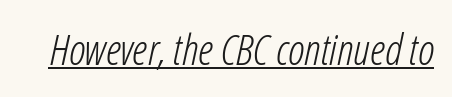
The image shows 43 px light, condensed type, italic (leaning right); set normal letter spacing, underlined; low stroke contrast and a medium x-height.
